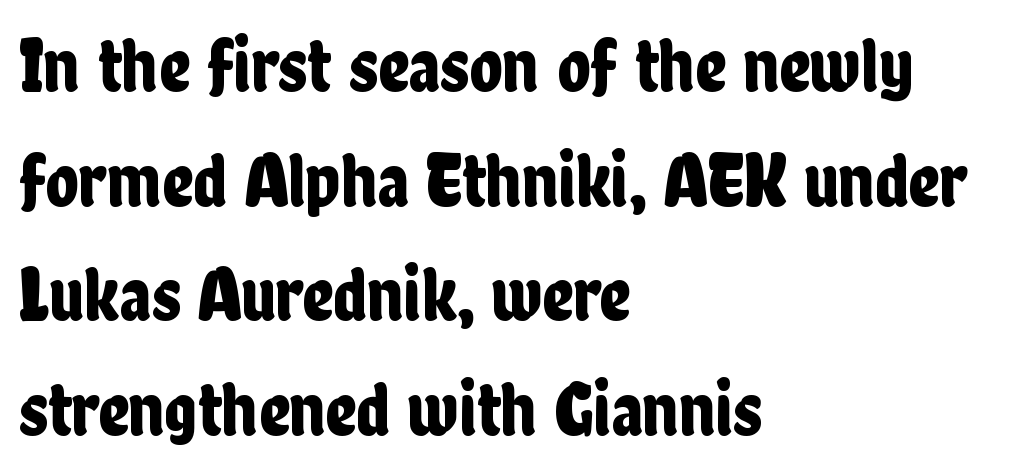
{"serif": "no", "italic": "no", "width": "condensed", "stroke_contrast": "low", "x_height": "medium", "monospaced": "no", "underline": "no", "align": "left", "line_spacing": "normal", "line_spacing_ratio": 1.49, "letter_spacing": "normal", "letter_spacing_em": 0.0, "glyph_px": 77}
